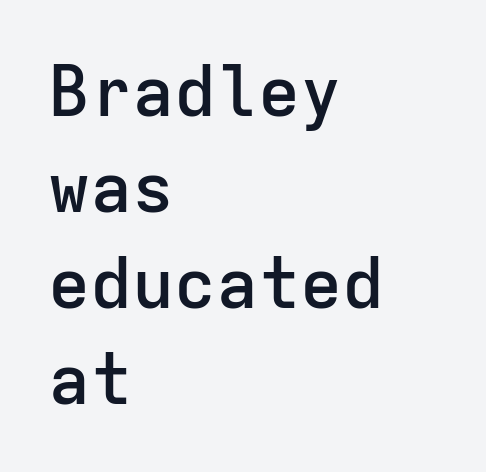
Is there much room between lines? A standard amount, neither cramped nor airy. Italic? Not at all — the glyphs are vertical. Fixed-width glyphs throughout — classic coding-font behaviour. Words appear dense and cohesive because spacing is normal. Moderately thickened strokes mark this as semibold type.
